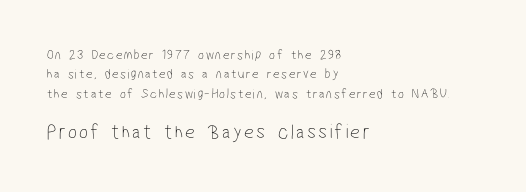
Type without underlining. On a weight scale, this lands at 450 or below. The paragraph shown leans on its left margin. The more generous point size was reserved for the lower chunk. Summary of vertical rhythm: regular, with standard interline spacing.
